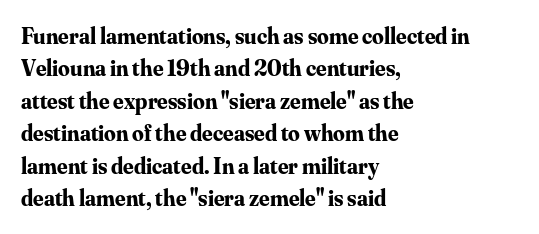
The image shows 23 px bold type, upright; set left-aligned, normal line spacing (1.41x), normal letter spacing, not underlined.
